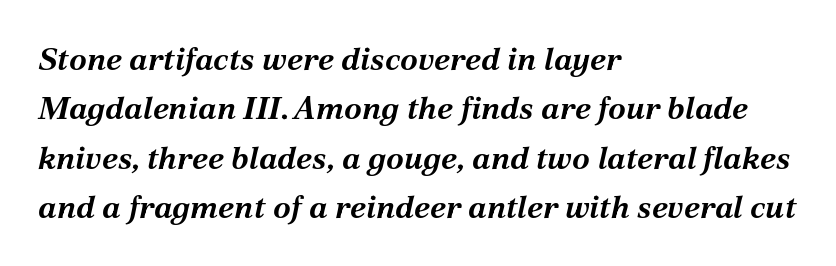
The image shows 32 px bold type, italic (leaning right); set left-aligned, normal line spacing (1.54x), normal letter spacing, not underlined; medium stroke contrast and a medium x-height.
